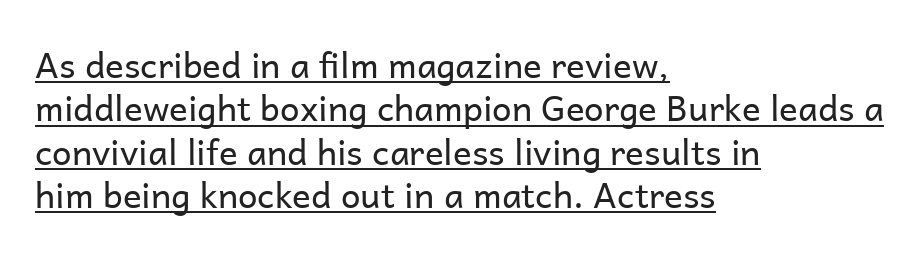
The image shows 35 px regular-weight sans-serif type, upright; set left-aligned, line spacing 1.24x, normal letter spacing, underlined; low stroke contrast and a medium x-height.
